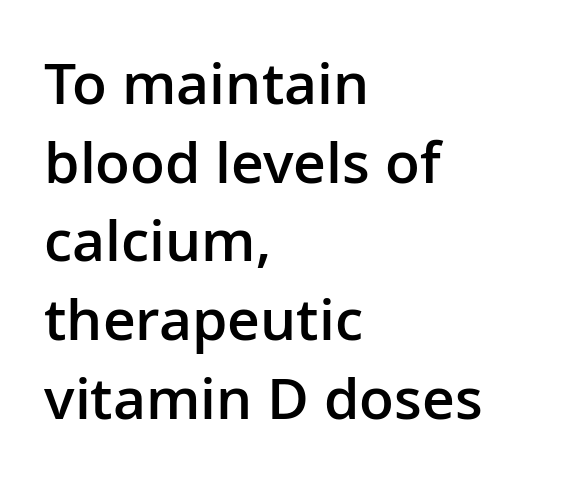
Q: Is the text bold? A: Semi-bold.
Q: Is the text italic (slanted)? A: No, it is upright.
Q: Is the typeface a serif or a sans-serif typeface? A: Sans-serif.
Q: Is the text underlined? A: No.
Q: How is the paragraph aligned? A: Left-aligned.
Q: Is the spacing between letters normal or unusually wide? A: Normal.
Q: Is the spacing between lines tight, normal or loose? A: Normal.
Q: Width (condensed, normal, or wide)? A: Normal.
Q: Stroke contrast? A: Low.
Q: x-height? A: Medium.
Q: Monospaced? A: No.
